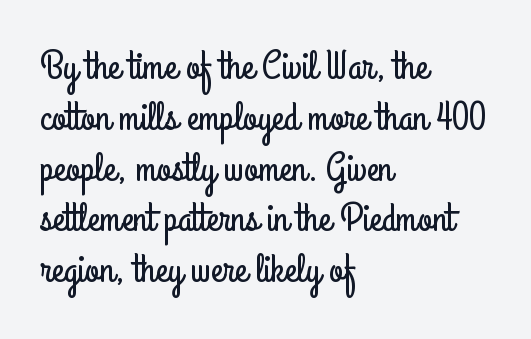
The vertical gap from one line to the next is medium. Is this a fixed-width face? No — the glyphs have proportional, varying widths. The horizontal fit of the characters is conventional and even.
